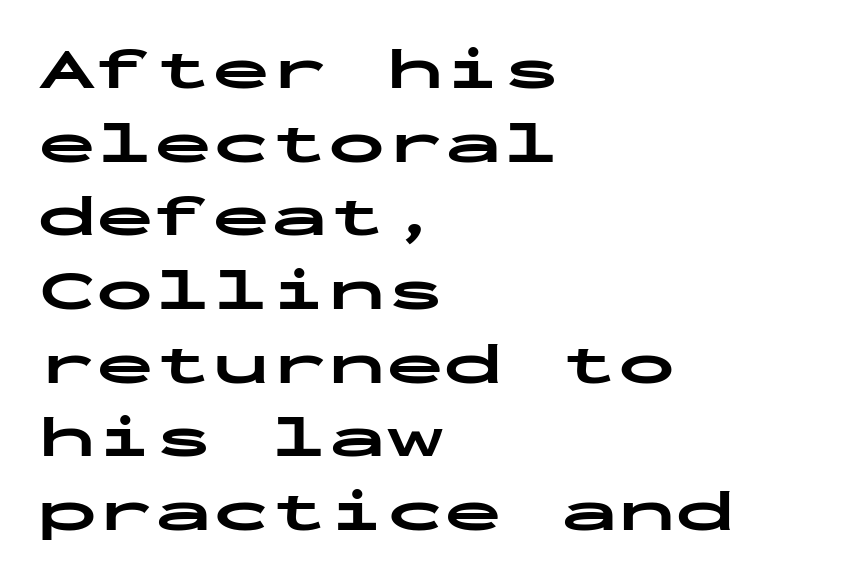
The image shows 58 px bold, wide sans-serif type, upright, monospaced; set left-aligned, normal line spacing (1.27x), normal letter spacing, not underlined; low stroke contrast and a medium x-height.
